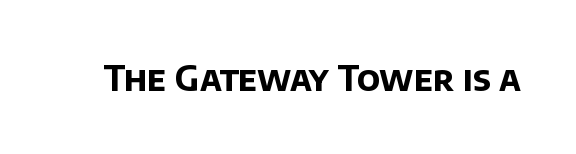
Q: Is the text bold? A: Yes.
Q: Is the typeface a serif or a sans-serif typeface? A: Sans-serif.
Q: Is the text underlined? A: No.
Q: Is the spacing between letters normal or unusually wide? A: Normal.
Q: Width (condensed, normal, or wide)? A: Normal.
Q: Stroke contrast? A: Low.
Q: x-height? A: Large.
Q: Monospaced? A: No.
